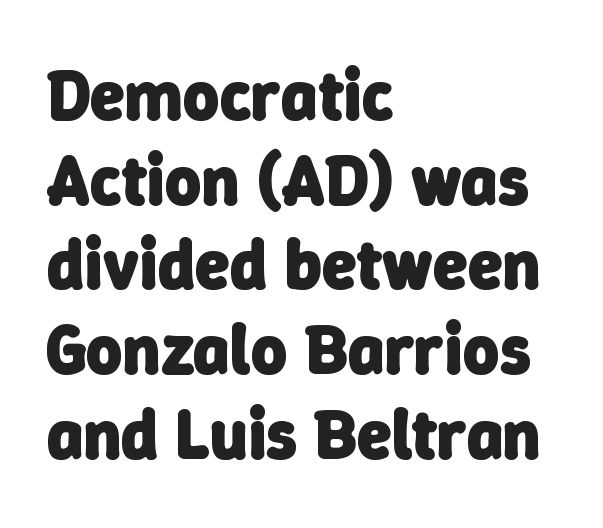
Heavy-handed strokes throughout: this text is bold. The typeface chosen for these lines omits serifs. A clean baseline with only descenders dipping below it. Every row of glyphs begins at an identical x-position on the left.
